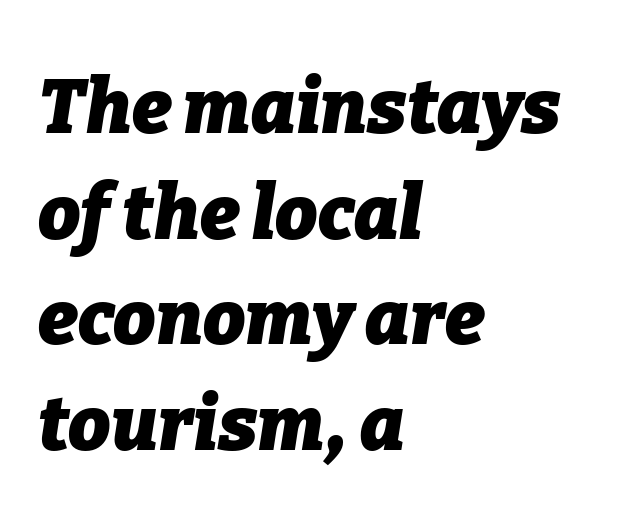
{"italic": "yes", "lean": "right", "slant_degrees": 9, "bold": "yes", "weight": "heavy", "width": "normal", "stroke_contrast": "low", "x_height": "medium", "monospaced": "no", "underline": "no", "align": "left", "line_spacing": "normal", "line_spacing_ratio": 1.41, "letter_spacing": "normal", "letter_spacing_em": 0.0, "glyph_px": 75}
